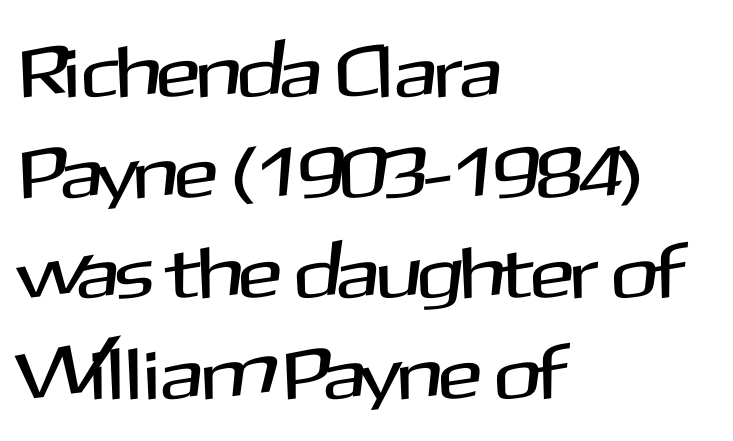
The image shows 73 px sans-serif type, upright; set left-aligned, normal line spacing (1.38x), normal letter spacing, not underlined; medium stroke contrast and a medium x-height.
